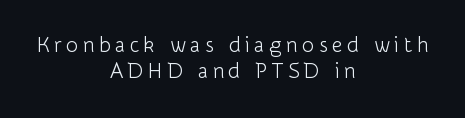
Q: Is the text bold? A: No.
Q: Is the text italic (slanted)? A: No, it is upright.
Q: Is the text underlined? A: No.
Q: How is the paragraph aligned? A: Centered.
Q: Is the spacing between letters normal or unusually wide? A: Unusually wide.
